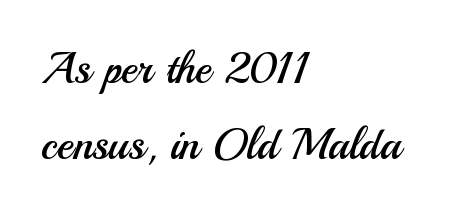
The image shows 44 px regular-weight sans-serif type; set left-aligned, line spacing 1.73x, normal letter spacing, not underlined; medium stroke contrast and a small x-height.
